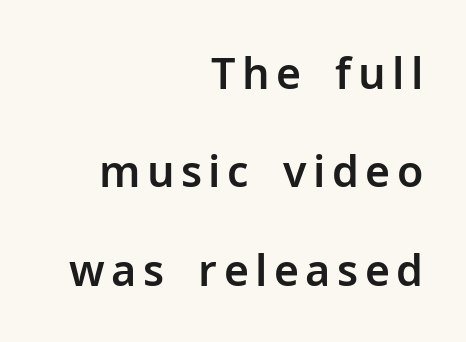
Q: Is the text italic (slanted)? A: No, it is upright.
Q: Is the typeface a serif or a sans-serif typeface? A: Sans-serif.
Q: Is the text underlined? A: No.
Q: How is the paragraph aligned? A: Right-aligned.
Q: Is the spacing between lines tight, normal or loose? A: Loose.
Q: Width (condensed, normal, or wide)? A: Normal.
Q: Stroke contrast? A: Low.
Q: x-height? A: Medium.
Q: Monospaced? A: No.
